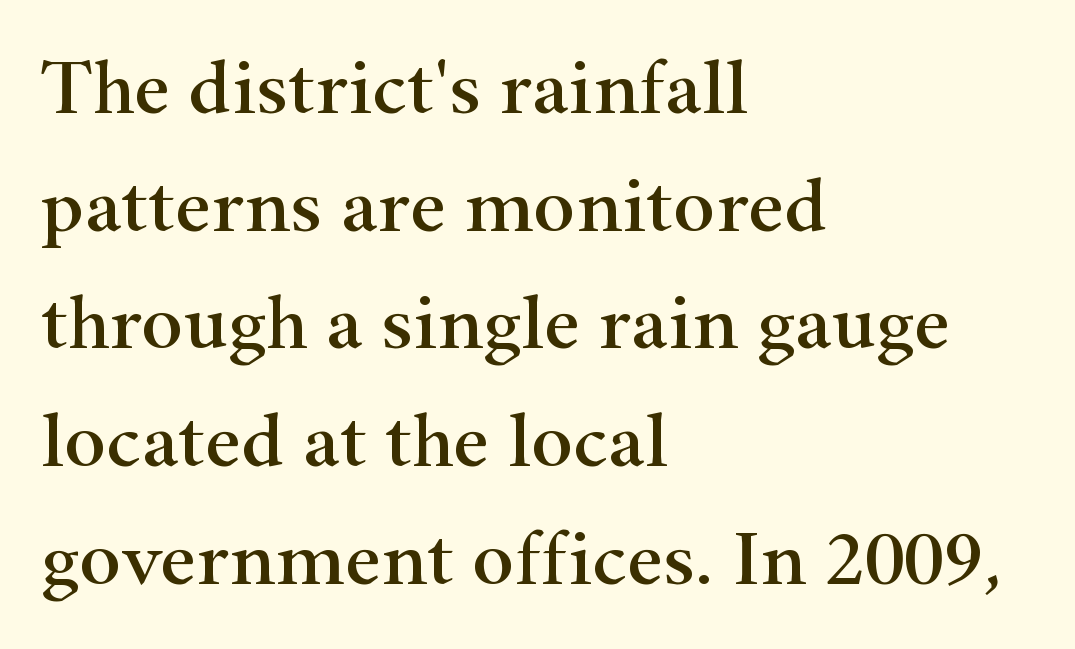
Are there feet on the stems? There are — it's a serif. Every character sits straight up, as roman type does. Honestly, there is no underline to notice here at all. The letterforms sit shoulder to shoulder at normal distance. Do the characters align in a grid? No, the font is proportional. One-word summary of the alignment: left.
